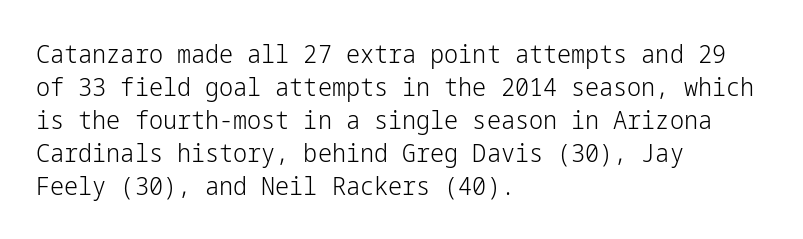
{"italic": "no", "bold": "no", "underline": "no", "align": "left", "line_spacing": "normal", "line_spacing_ratio": 1.32, "letter_spacing": "normal", "letter_spacing_em": 0.0, "glyph_px": 25}
